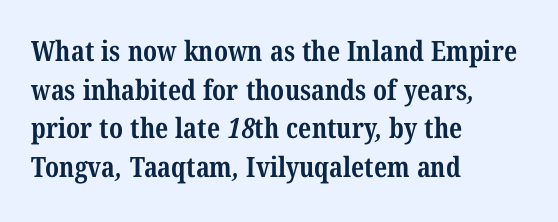
{"serif": "yes", "bold": "yes", "weight": "bold", "width": "condensed", "stroke_contrast": "medium", "x_height": "medium", "monospaced": "no", "underline": "no", "align": "left", "line_spacing": "normal", "line_spacing_ratio": 1.38, "letter_spacing": "normal", "letter_spacing_em": 0.0, "glyph_px": 28}
